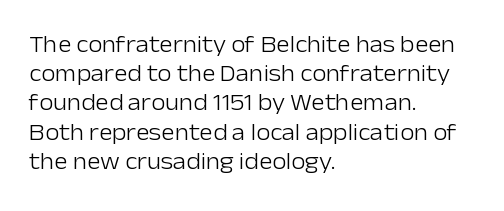
Q: Is the text bold? A: No.
Q: Is the text italic (slanted)? A: No, it is upright.
Q: Is the text underlined? A: No.
Q: How is the paragraph aligned? A: Left-aligned.
Q: Is the spacing between letters normal or unusually wide? A: Normal.
Q: Is the spacing between lines tight, normal or loose? A: Normal.
